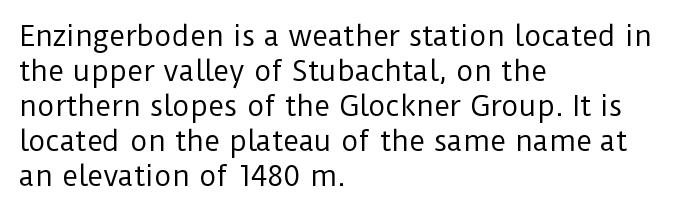
Style check: upright. Plain, unruled lines of type. The paragraph has a hard left edge and a soft right edge. This rendering leaves character spacing at its baseline value. A typesetter would call this leading conventional body-copy spacing. These glyphs show unthickened strokes, regular width or finer.
